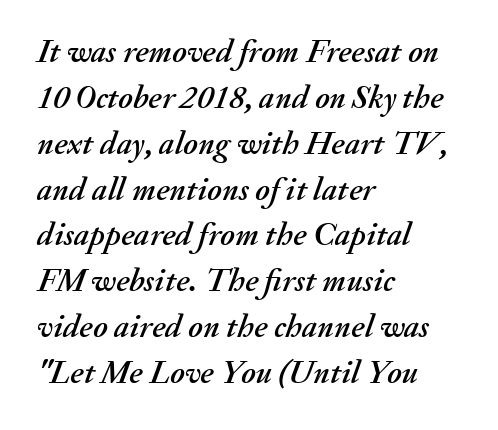
Q: Is the text italic (slanted)? A: Yes, it leans right by about 20 degrees.
Q: Is the text underlined? A: No.
Q: How is the paragraph aligned? A: Left-aligned.
Q: Is the spacing between letters normal or unusually wide? A: Normal.
Q: Is the spacing between lines tight, normal or loose? A: Normal.
Q: Width (condensed, normal, or wide)? A: Normal.
Q: Stroke contrast? A: Medium.
Q: x-height? A: Small.
Q: Monospaced? A: No.
